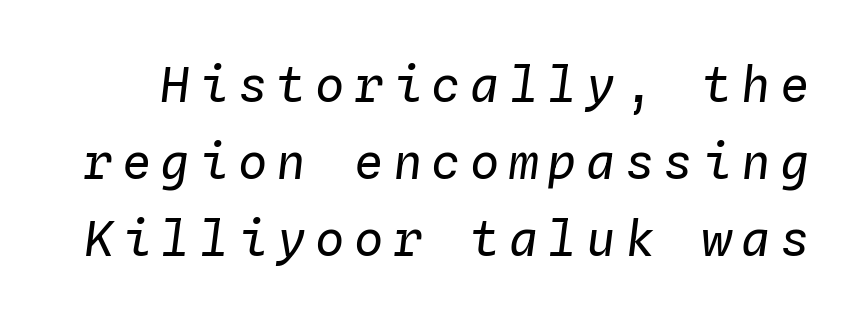
The image shows 49 px regular-weight type, italic (leaning right), monospaced; set normal line spacing (1.57x), not underlined; low stroke contrast and a medium x-height.
